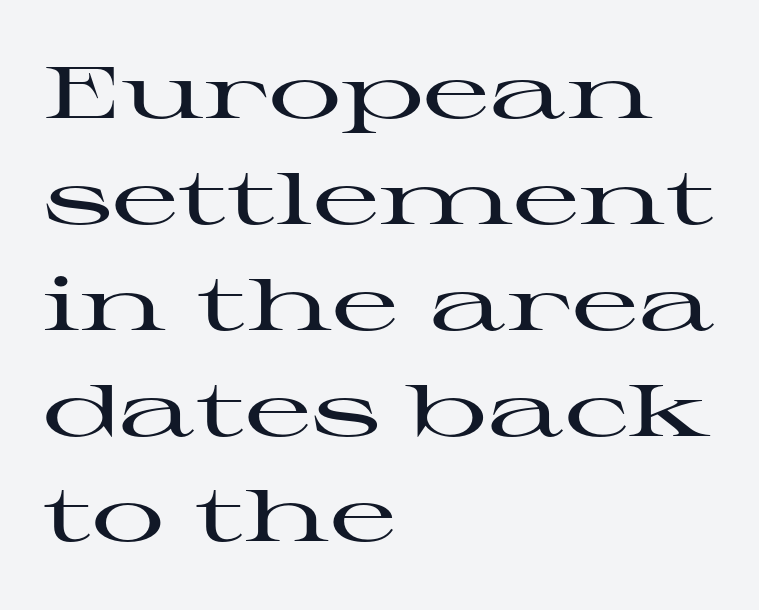
Q: Is the text italic (slanted)? A: No, it is upright.
Q: Is the typeface a serif or a sans-serif typeface? A: Serif.
Q: Is the text underlined? A: No.
Q: How is the paragraph aligned? A: Left-aligned.
Q: Is the spacing between letters normal or unusually wide? A: Normal.
Q: Is the spacing between lines tight, normal or loose? A: Normal.
Q: Width (condensed, normal, or wide)? A: Wide.
Q: Stroke contrast? A: High.
Q: x-height? A: Medium.
Q: Monospaced? A: No.
